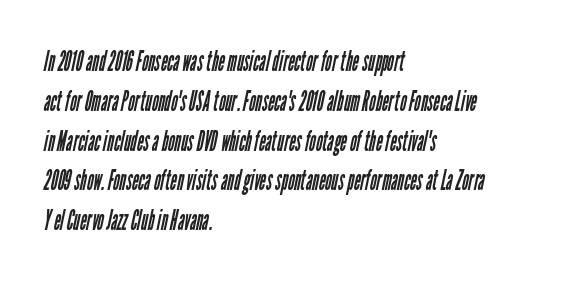
Q: Is the text bold? A: No.
Q: Is the typeface a serif or a sans-serif typeface? A: Sans-serif.
Q: Is the text underlined? A: No.
Q: How is the paragraph aligned? A: Left-aligned.
Q: Is the spacing between letters normal or unusually wide? A: Normal.
Q: Is the spacing between lines tight, normal or loose? A: Normal.
Q: Width (condensed, normal, or wide)? A: Condensed.
Q: Stroke contrast? A: Low.
Q: x-height? A: Medium.
Q: Monospaced? A: No.
